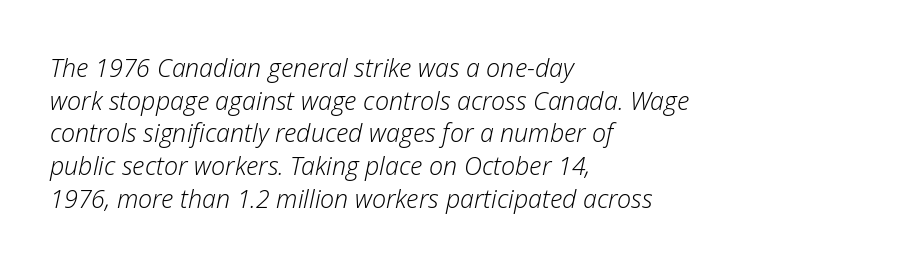
Compared with typical paragraphs, the rows here are spaced about the same. The words here are not underlined. Does extra space separate the letters? No, they use regular spacing. Stems and bowls with no extra thickness — not bold.
